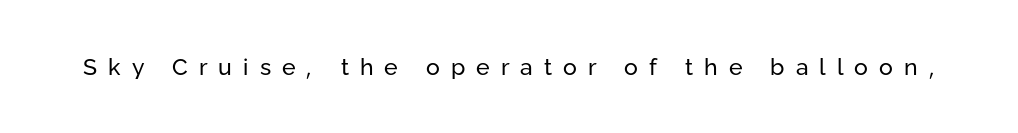
Q: Is the text bold? A: No.
Q: Is the text italic (slanted)? A: No, it is upright.
Q: Is the text underlined? A: No.
Q: Is the spacing between letters normal or unusually wide? A: Unusually wide.
